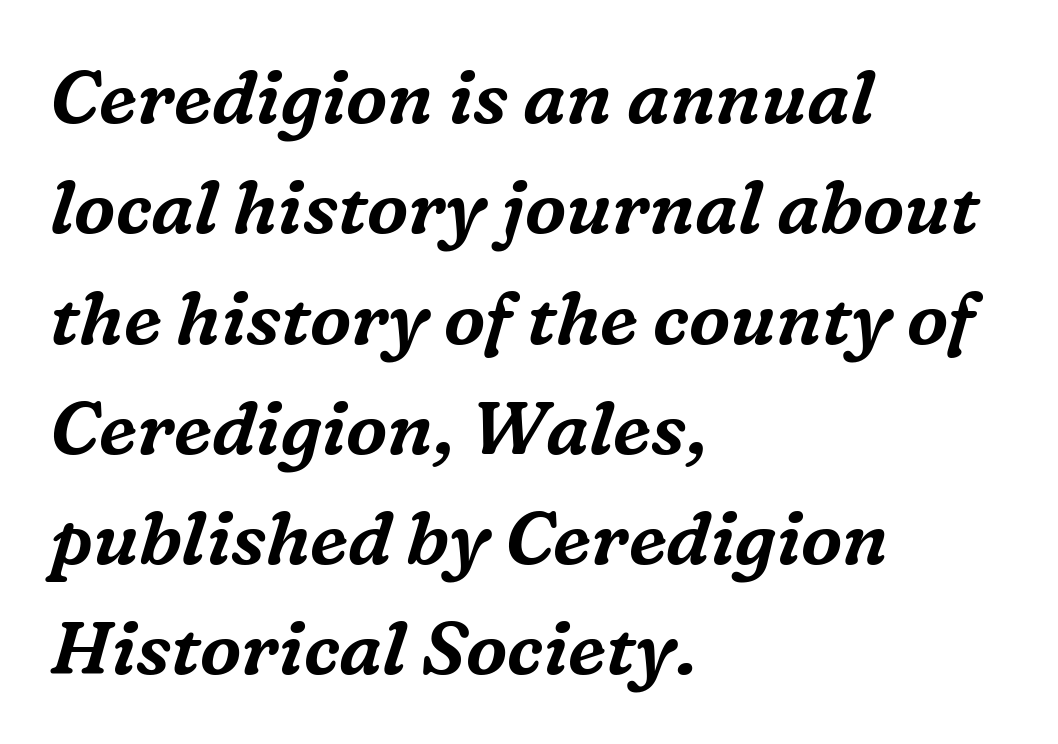
{"serif": "yes", "italic": "yes", "lean": "right", "slant_degrees": 16, "width": "normal", "stroke_contrast": "medium", "x_height": "medium", "monospaced": "no", "underline": "no", "align": "left", "line_spacing": "normal", "line_spacing_ratio": 1.49, "letter_spacing": "normal", "letter_spacing_em": 0.0, "glyph_px": 74}
